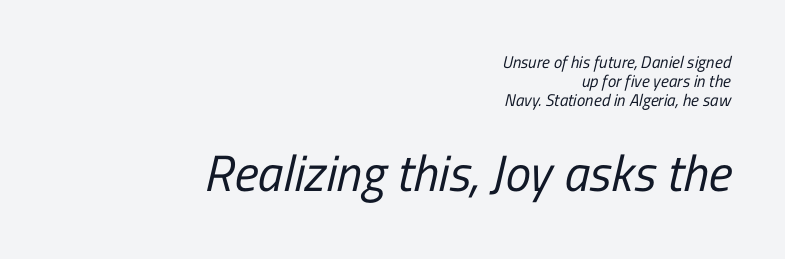
You could not count columns in this text — the font is proportionally spaced. Leading is clearly below the norm, producing a dense column. Is the letter spacing exaggerated? No — it looks like the ordinary default. The specimen omits any rule beneath the text block's lines. The letters look calm and open, with moderate or lighter stems.
